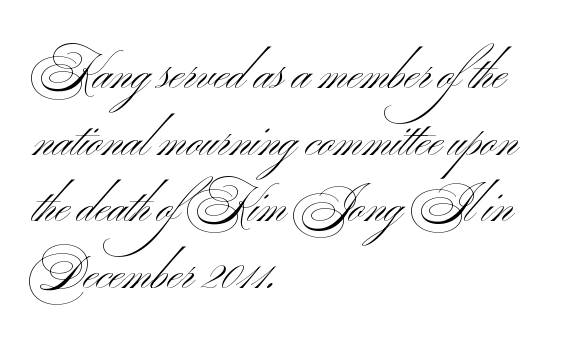
Casual observation: everything's shoved over to the left. The letters advance in unequal steps, a hallmark of proportional type. The designer left line spacing at the default.
